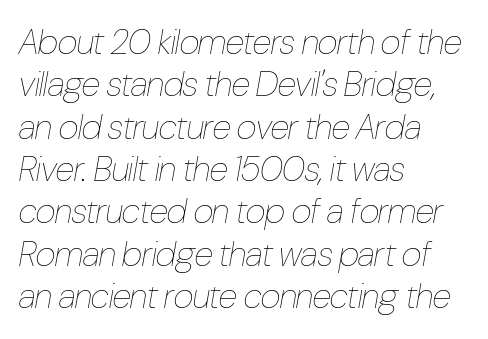
{"italic": "yes", "lean": "right", "slant_degrees": 10, "bold": "no", "weight": "thin", "width": "condensed", "stroke_contrast": "low", "x_height": "medium", "monospaced": "no", "underline": "no", "align": "left", "line_spacing_ratio": 1.21, "letter_spacing": "normal", "letter_spacing_em": 0.0, "glyph_px": 35}
